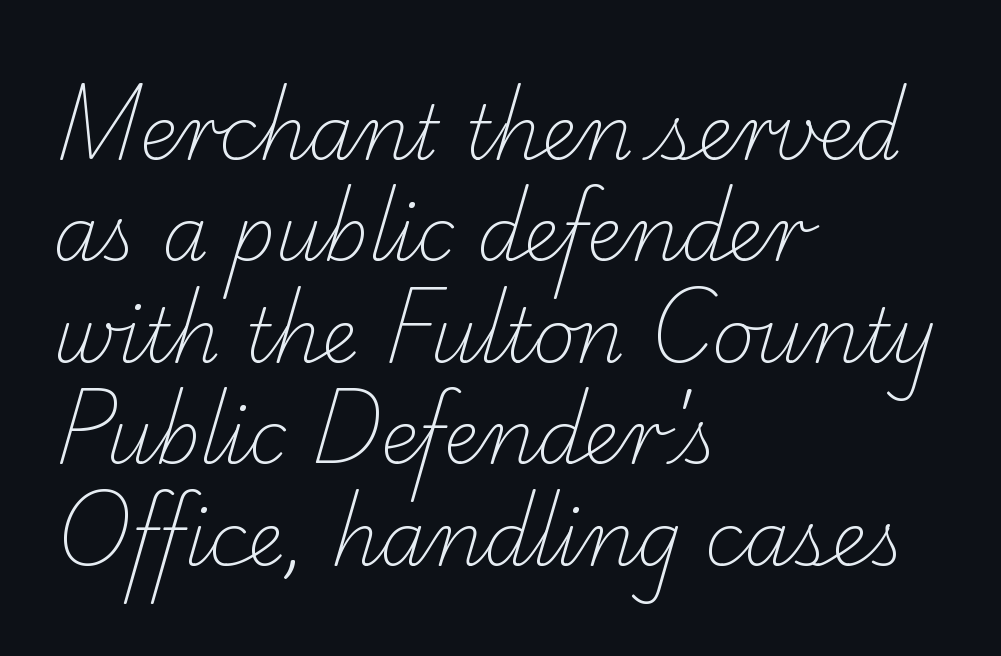
Q: Is the text bold? A: No.
Q: Is the typeface a serif or a sans-serif typeface? A: Serif.
Q: Is the text underlined? A: No.
Q: How is the paragraph aligned? A: Left-aligned.
Q: Is the spacing between letters normal or unusually wide? A: Normal.
Q: Is the spacing between lines tight, normal or loose? A: Normal.
Q: Width (condensed, normal, or wide)? A: Normal.
Q: Stroke contrast? A: Low.
Q: x-height? A: Small.
Q: Monospaced? A: No.
